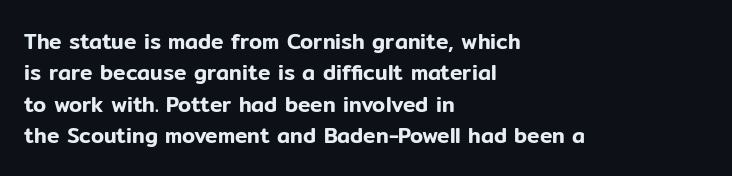
Q: Is the text italic (slanted)? A: No, it is upright.
Q: Is the text underlined? A: No.
Q: How is the paragraph aligned? A: Left-aligned.
Q: Is the spacing between letters normal or unusually wide? A: Normal.
Q: Is the spacing between lines tight, normal or loose? A: Normal.
